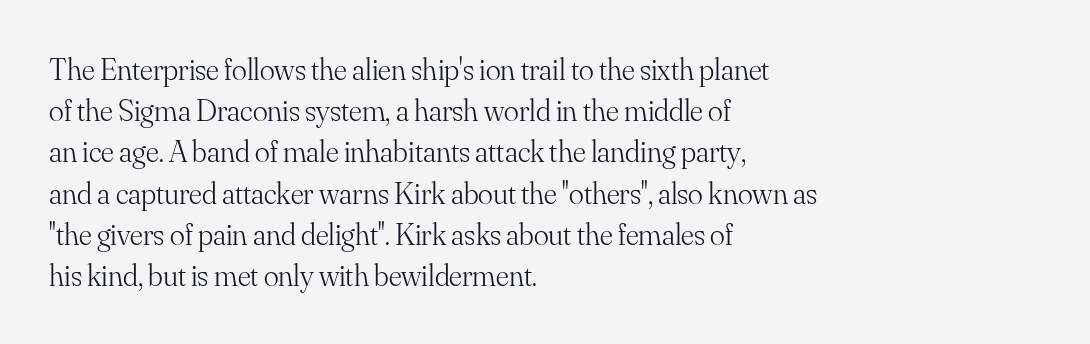
Q: Is the text bold? A: No.
Q: Is the text italic (slanted)? A: No, it is upright.
Q: Is the typeface a serif or a sans-serif typeface? A: Serif.
Q: Is the text underlined? A: No.
Q: How is the paragraph aligned? A: Left-aligned.
Q: Is the spacing between letters normal or unusually wide? A: Normal.
Q: Is the spacing between lines tight, normal or loose? A: Normal.
Q: Width (condensed, normal, or wide)? A: Normal.
Q: Stroke contrast? A: Medium.
Q: x-height? A: Small.
Q: Monospaced? A: No.
